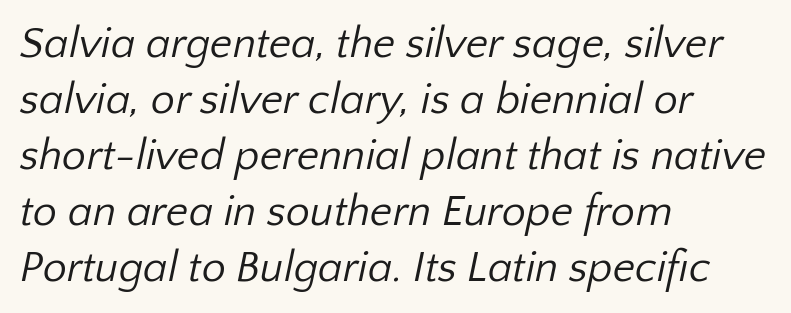
The image shows 43 px regular-weight sans-serif type; set left-aligned, normal line spacing (1.3x), normal letter spacing, not underlined; low stroke contrast and a medium x-height.
